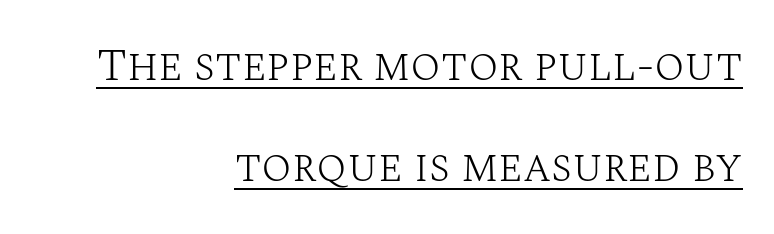
The image shows 45 px light serif type, upright; set right-aligned, loose line spacing (2.24x), normal letter spacing, underlined; medium stroke contrast and a large x-height.
